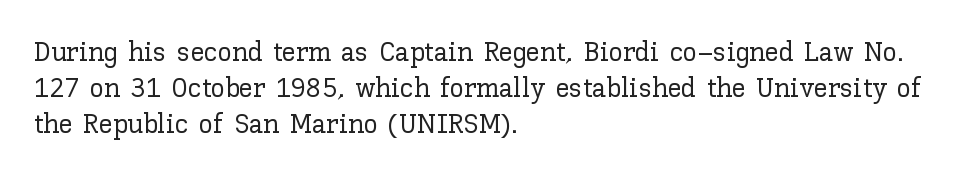
{"italic": "no", "width": "normal", "stroke_contrast": "low", "x_height": "medium", "monospaced": "no", "underline": "no", "align": "left", "line_spacing": "normal", "line_spacing_ratio": 1.29, "letter_spacing": "normal", "letter_spacing_em": 0.0, "glyph_px": 28}
